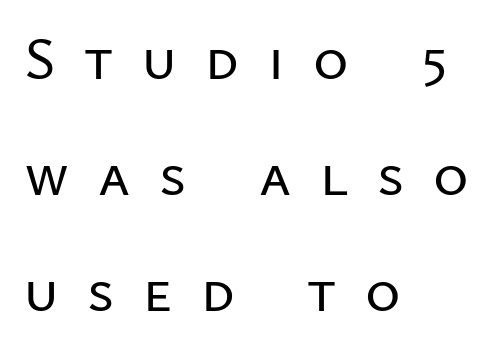
Q: Is the text italic (slanted)? A: No, it is upright.
Q: Is the typeface a serif or a sans-serif typeface? A: Sans-serif.
Q: Is the text underlined? A: No.
Q: How is the paragraph aligned? A: Left-aligned.
Q: Is the spacing between letters normal or unusually wide? A: Unusually wide.
Q: Is the spacing between lines tight, normal or loose? A: Loose.
Q: Width (condensed, normal, or wide)? A: Normal.
Q: Stroke contrast? A: Low.
Q: x-height? A: Medium.
Q: Monospaced? A: No.
